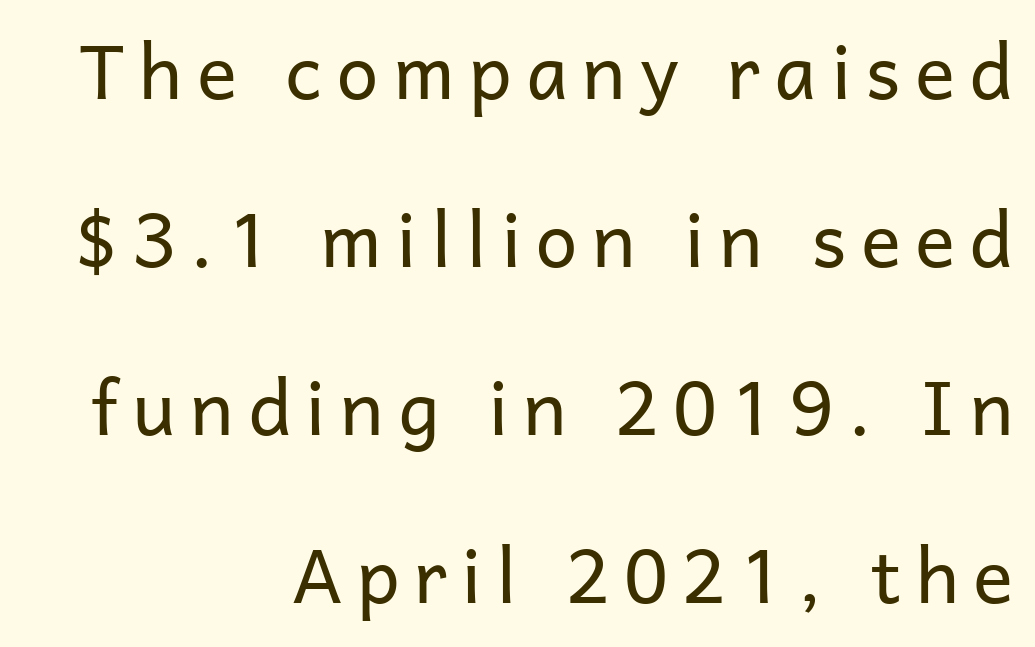
Q: Is the text bold? A: No.
Q: Is the text italic (slanted)? A: No, it is upright.
Q: Is the typeface a serif or a sans-serif typeface? A: Sans-serif.
Q: Is the text underlined? A: No.
Q: How is the paragraph aligned? A: Right-aligned.
Q: Is the spacing between lines tight, normal or loose? A: Loose.
Q: Width (condensed, normal, or wide)? A: Normal.
Q: Stroke contrast? A: Low.
Q: x-height? A: Medium.
Q: Monospaced? A: No.
